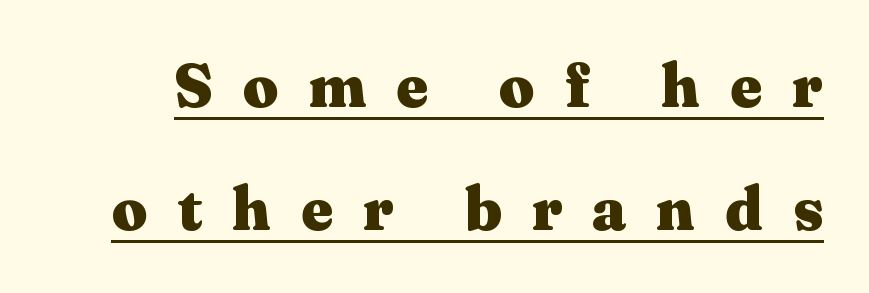
The image shows 62 px heavy, wide serif type, upright; set loose line spacing (1.99x), unusually wide letter spacing (+0.48 em), underlined; medium stroke contrast and a medium x-height.
